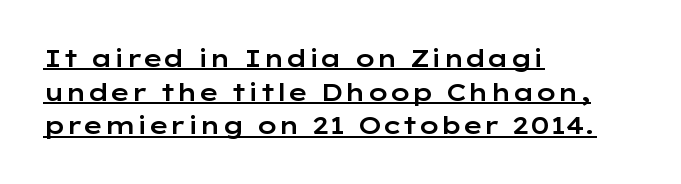
The image shows 24 px text type, upright; set left-aligned, normal line spacing (1.4x), normal letter spacing, underlined.
